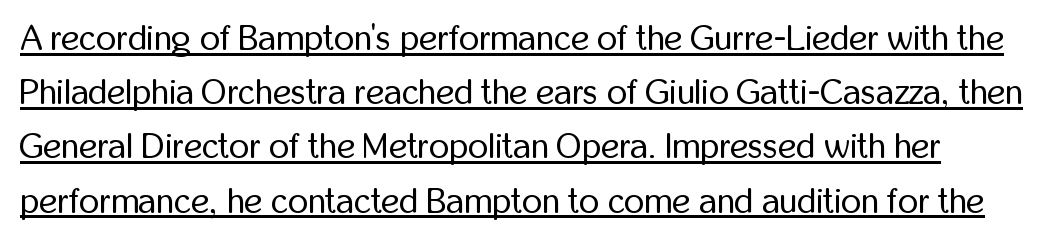
{"serif": "no", "italic": "no", "bold": "no", "weight": "regular", "width": "condensed", "stroke_contrast": "low", "x_height": "medium", "monospaced": "no", "underline": "yes", "line_spacing": "normal", "line_spacing_ratio": 1.55, "letter_spacing": "normal", "letter_spacing_em": 0.0, "glyph_px": 35}
